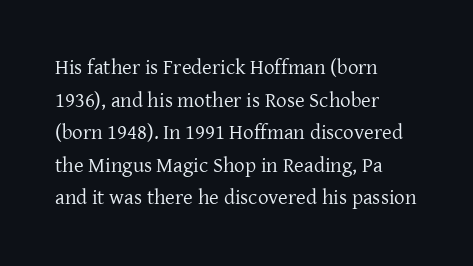
The image shows 21 px text type, upright; set left-aligned, normal line spacing (1.55x), normal letter spacing, not underlined.
